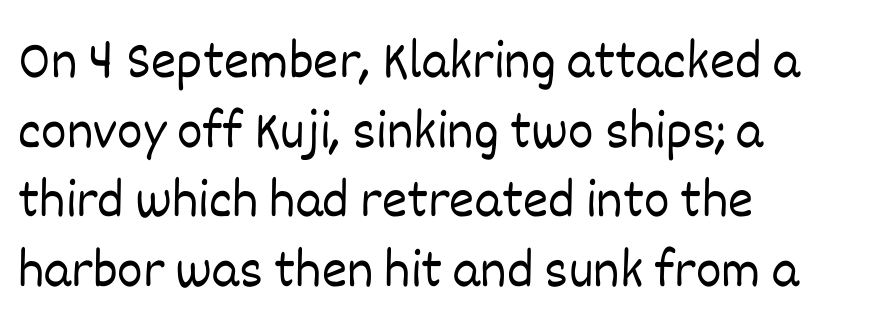
{"italic": "no", "bold": "no", "weight": "light", "width": "normal", "stroke_contrast": "low", "x_height": "large", "monospaced": "no", "underline": "no", "align": "left", "line_spacing": "normal", "line_spacing_ratio": 1.29, "letter_spacing": "normal", "letter_spacing_em": 0.0, "glyph_px": 54}
